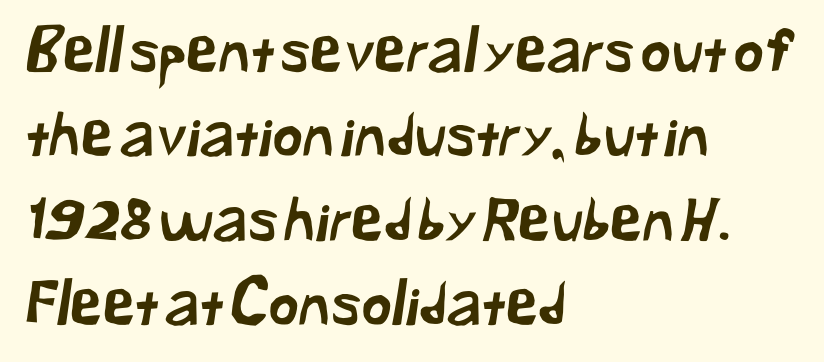
The face used here is rendered with its standard letterfit. Spacing verdict: proportional, widths tailored to each character. A normal amount of white space separates one row of letters from the next. Letterform terminals end flat and unadorned throughout the passage.
